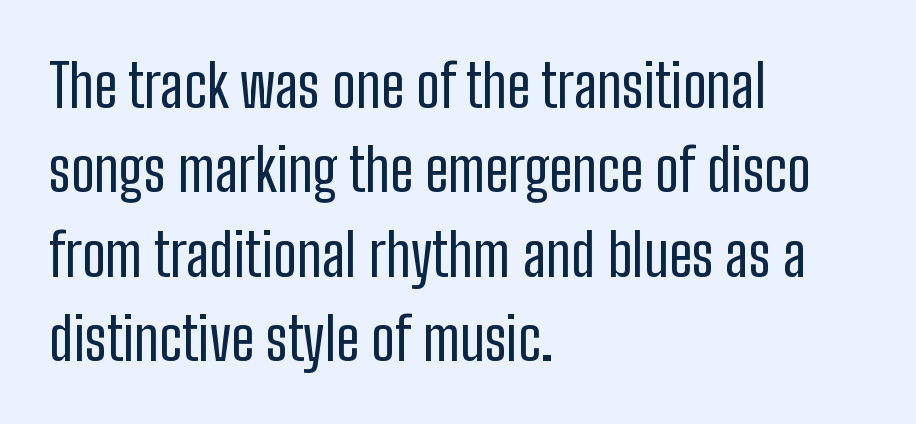
{"serif": "no", "italic": "no", "bold": "no", "weight": "regular", "width": "condensed", "stroke_contrast": "low", "x_height": "medium", "monospaced": "no", "underline": "no", "align": "left", "line_spacing": "normal", "line_spacing_ratio": 1.43, "letter_spacing": "normal", "letter_spacing_em": 0.0, "glyph_px": 59}
